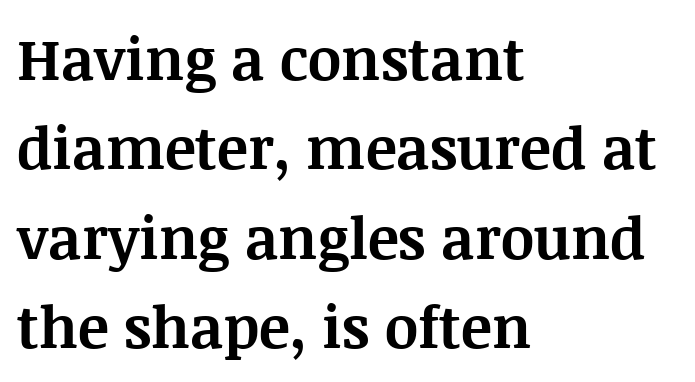
Vertical spacing — default. To sum up the face: it has serifs. A dark, heavy texture on the line: the type is bold. Every stem runs plumb, perpendicular to the baseline.
